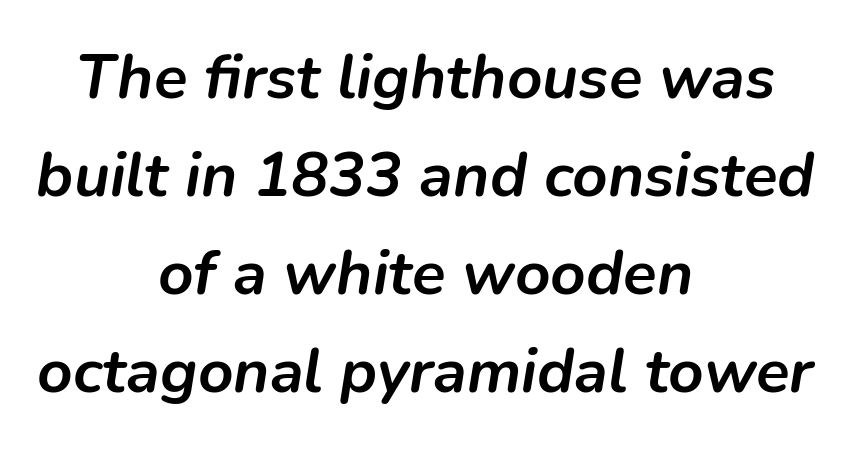
The rendering uses natural spacing where letterforms have individual widths. Students, this is bold: see how much ink each stroke carries. Style check: oblique. The compositor balanced each line on the midline. Honestly, the row spacing looks completely unremarkable.
